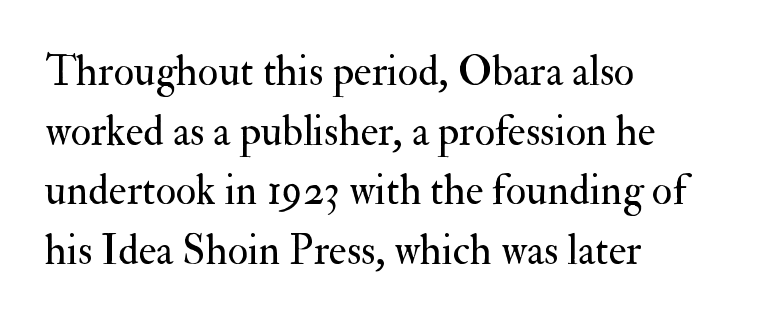
Q: Is the text bold? A: No.
Q: Is the text italic (slanted)? A: No, it is upright.
Q: Is the typeface a serif or a sans-serif typeface? A: Serif.
Q: Is the text underlined? A: No.
Q: How is the paragraph aligned? A: Left-aligned.
Q: Is the spacing between letters normal or unusually wide? A: Normal.
Q: Is the spacing between lines tight, normal or loose? A: Normal.
Q: Width (condensed, normal, or wide)? A: Normal.
Q: Stroke contrast? A: Medium.
Q: x-height? A: Small.
Q: Monospaced? A: No.
